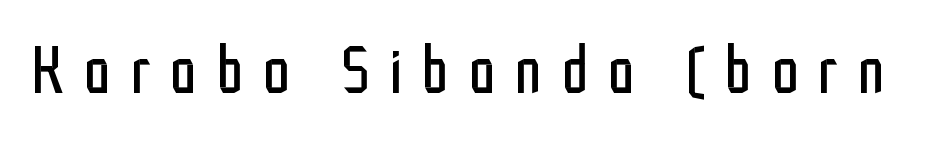
The image shows 67 px regular-weight, condensed sans-serif type, upright; set unusually wide letter spacing (+0.3 em), not underlined; low stroke contrast and a medium x-height.
